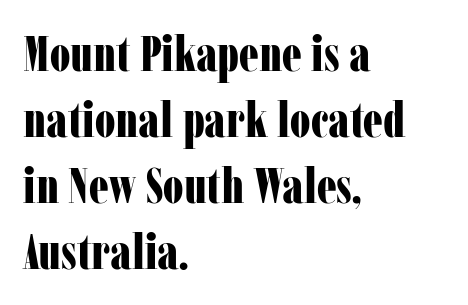
The image shows 50 px bold, condensed serif type, upright; set left-aligned, normal line spacing (1.32x), normal letter spacing, not underlined; low stroke contrast and a medium x-height.
